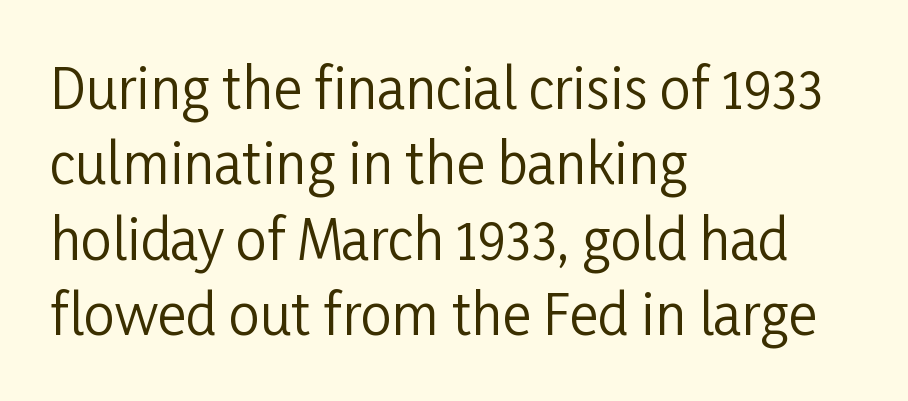
Q: Is the text bold? A: No.
Q: Is the text italic (slanted)? A: No, it is upright.
Q: Is the typeface a serif or a sans-serif typeface? A: Sans-serif.
Q: Is the text underlined? A: No.
Q: How is the paragraph aligned? A: Left-aligned.
Q: Is the spacing between letters normal or unusually wide? A: Normal.
Q: Is the spacing between lines tight, normal or loose? A: Normal.
Q: Width (condensed, normal, or wide)? A: Condensed.
Q: Stroke contrast? A: Low.
Q: x-height? A: Medium.
Q: Monospaced? A: No.
